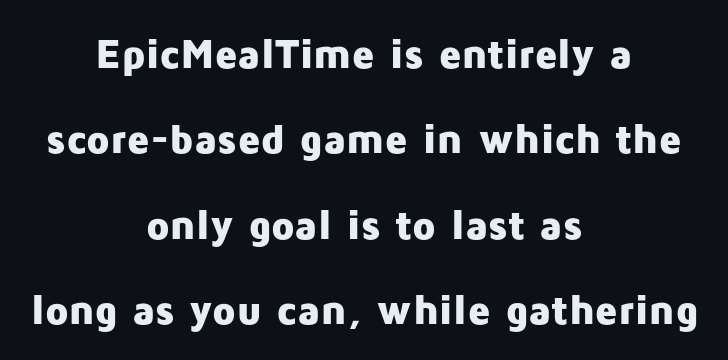
Is this a sans? Yes — the strokes have no serifs. Short note: letters normally spaced. Posture: straight, roman, zero tilt. Summary of vertical rhythm: relaxed, with wide interline spacing. This is heavy type, rendered in bold. Compared with a flush-left layout, this one balances lines on the center instead.
